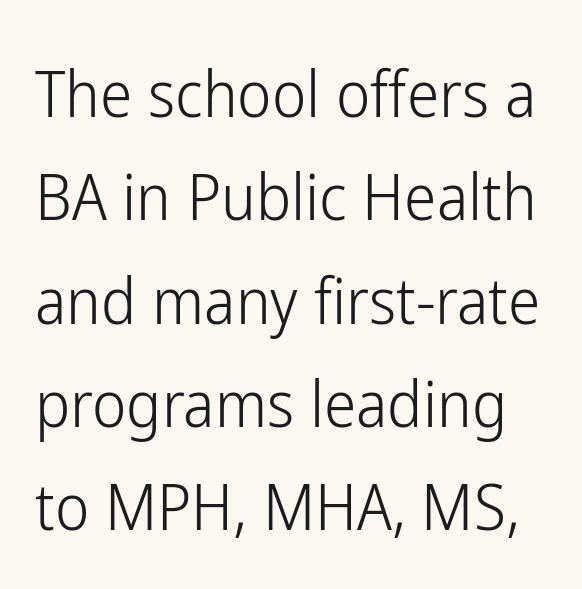
{"serif": "no", "italic": "no", "bold": "no", "weight": "light", "width": "condensed", "stroke_contrast": "low", "x_height": "medium", "monospaced": "no", "underline": "no", "line_spacing": "normal", "line_spacing_ratio": 1.59, "letter_spacing": "normal", "letter_spacing_em": 0.0, "glyph_px": 65}
